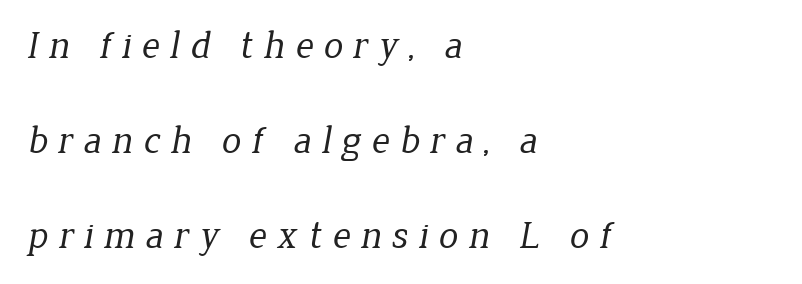
Q: Is the text bold? A: No.
Q: Is the typeface a serif or a sans-serif typeface? A: Serif.
Q: Is the text underlined? A: No.
Q: How is the paragraph aligned? A: Left-aligned.
Q: Is the spacing between letters normal or unusually wide? A: Unusually wide.
Q: Is the spacing between lines tight, normal or loose? A: Loose.
Q: Width (condensed, normal, or wide)? A: Normal.
Q: Stroke contrast? A: Low.
Q: x-height? A: Medium.
Q: Monospaced? A: No.
